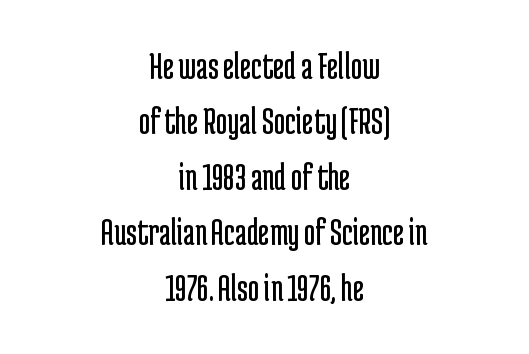
{"serif": "no", "italic": "no", "bold": "no", "weight": "regular", "width": "condensed", "stroke_contrast": "low", "x_height": "medium", "monospaced": "no", "underline": "no", "align": "center", "line_spacing": "normal", "line_spacing_ratio": 1.42, "letter_spacing": "normal", "letter_spacing_em": 0.0, "glyph_px": 39}
